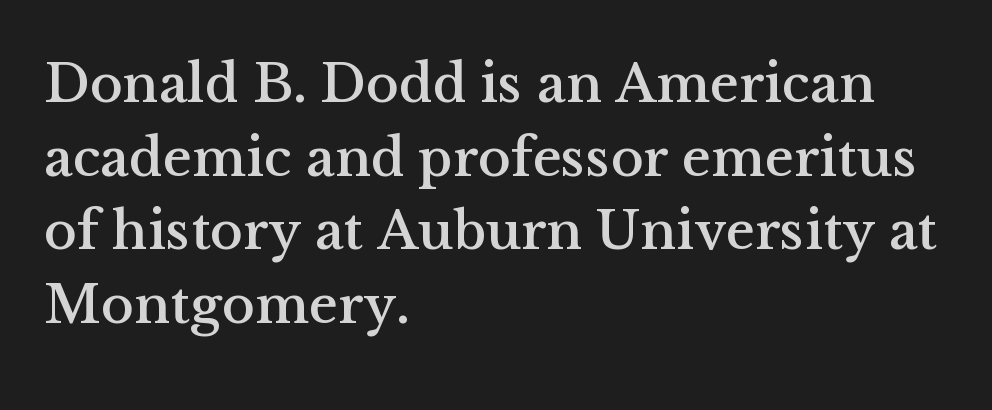
{"serif": "yes", "italic": "no", "width": "normal", "stroke_contrast": "medium", "x_height": "medium", "monospaced": "no", "underline": "no", "align": "left", "line_spacing": "normal", "line_spacing_ratio": 1.34, "letter_spacing": "normal", "letter_spacing_em": 0.0, "glyph_px": 55}
